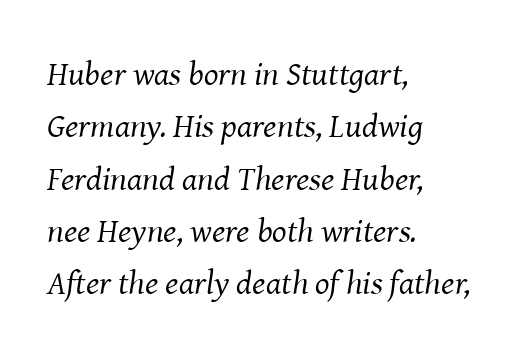
Q: Is the text bold? A: No.
Q: Is the text italic (slanted)? A: Yes, it leans right by about 8 degrees.
Q: Is the typeface a serif or a sans-serif typeface? A: Serif.
Q: Is the text underlined? A: No.
Q: How is the paragraph aligned? A: Left-aligned.
Q: Is the spacing between letters normal or unusually wide? A: Normal.
Q: Is the spacing between lines tight, normal or loose? A: Normal.
Q: Width (condensed, normal, or wide)? A: Normal.
Q: Stroke contrast? A: Medium.
Q: x-height? A: Medium.
Q: Monospaced? A: No.
